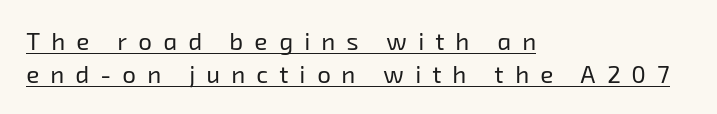
The image shows 24 px text type; set left-aligned, normal line spacing (1.37x), unusually wide letter spacing (+0.47 em), underlined.
